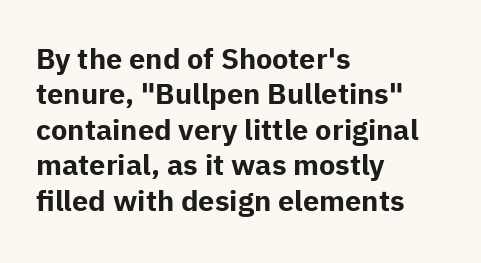
Character widths vary here, with narrow letters taking less room than wide ones. This rendering features lettering with no underline. Short note: letters normally spaced. This sample is left-justified, so line endings fall wherever the words run out.
